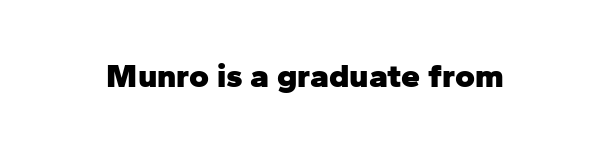
{"serif": "no", "italic": "no", "bold": "yes", "weight": "heavy", "width": "normal", "stroke_contrast": "low", "x_height": "medium", "monospaced": "no", "underline": "no", "letter_spacing": "normal", "letter_spacing_em": 0.0, "glyph_px": 34}
